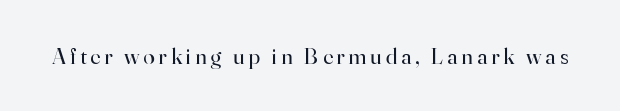
Q: Is the text bold? A: No.
Q: Is the text italic (slanted)? A: No, it is upright.
Q: Is the text underlined? A: No.
